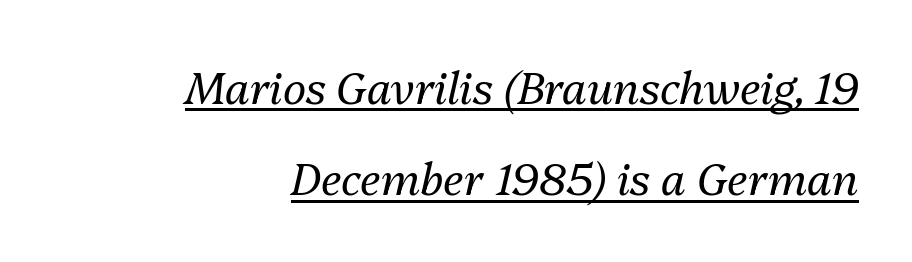
Q: Is the text bold? A: No.
Q: Is the text italic (slanted)? A: Yes, it leans right by about 13 degrees.
Q: Is the text underlined? A: Yes.
Q: How is the paragraph aligned? A: Right-aligned.
Q: Is the spacing between letters normal or unusually wide? A: Normal.
Q: Is the spacing between lines tight, normal or loose? A: Loose.
Q: Width (condensed, normal, or wide)? A: Normal.
Q: Stroke contrast? A: Medium.
Q: x-height? A: Medium.
Q: Monospaced? A: No.
